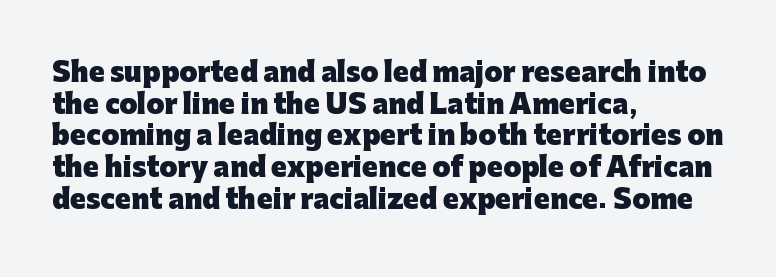
Q: Is the text bold? A: Yes.
Q: Is the text italic (slanted)? A: No, it is upright.
Q: Is the text underlined? A: No.
Q: How is the paragraph aligned? A: Left-aligned.
Q: Is the spacing between letters normal or unusually wide? A: Normal.
